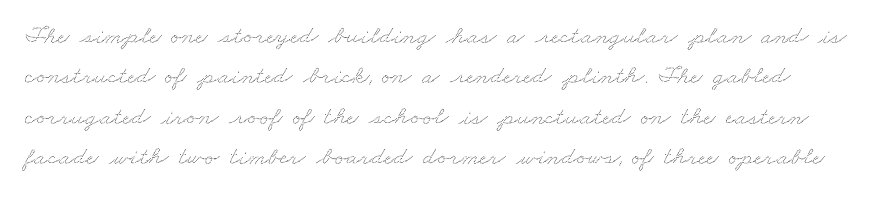
The passage shown is not underscored anywhere. Compared with typical paragraphs, the rows here are spaced about the same. Here the glyphs are tracked normally, forming tight word shapes.
